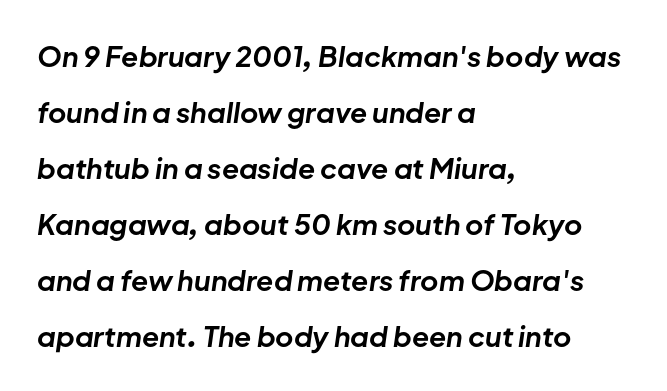
Varying glyph widths throughout — classic text-font behaviour. Quick note: interline space is abundant. Chunky letters — that's bold for sure. The paragraph has a hard left edge and a soft right edge. Glance below the letters and you will spot only blank space. No extra tracking has been applied to these lines.
